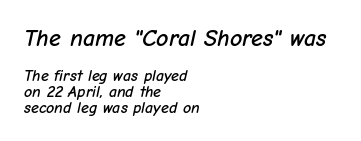
The image shows 24 px text type, italic (leaning right); set left-aligned, tight line spacing (0.97x), normal letter spacing, not underlined; the first (top) block is 1.5x larger.
